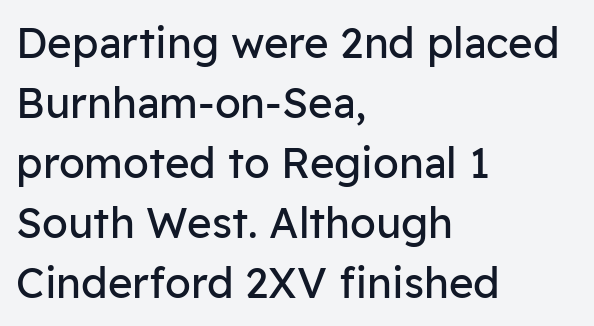
Q: Is the text bold? A: No.
Q: Is the text italic (slanted)? A: No, it is upright.
Q: Is the typeface a serif or a sans-serif typeface? A: Sans-serif.
Q: Is the text underlined? A: No.
Q: How is the paragraph aligned? A: Left-aligned.
Q: Is the spacing between letters normal or unusually wide? A: Normal.
Q: Is the spacing between lines tight, normal or loose? A: Normal.
Q: Width (condensed, normal, or wide)? A: Normal.
Q: Stroke contrast? A: Low.
Q: x-height? A: Medium.
Q: Monospaced? A: No.
